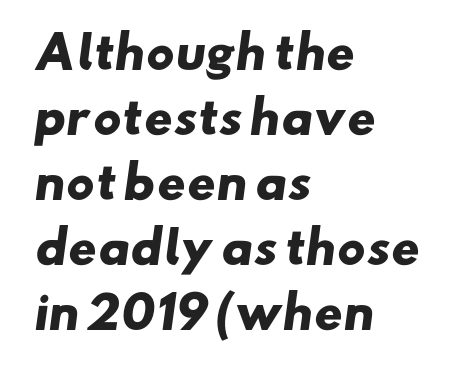
Q: Is the text bold? A: Yes.
Q: Is the typeface a serif or a sans-serif typeface? A: Sans-serif.
Q: Is the text underlined? A: No.
Q: How is the paragraph aligned? A: Left-aligned.
Q: Is the spacing between letters normal or unusually wide? A: Normal.
Q: Is the spacing between lines tight, normal or loose? A: Normal.
Q: Width (condensed, normal, or wide)? A: Wide.
Q: Stroke contrast? A: Low.
Q: x-height? A: Small.
Q: Monospaced? A: No.
